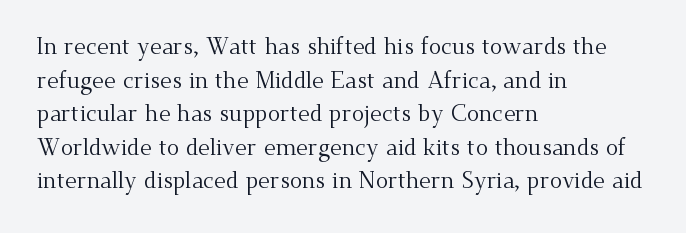
{"italic": "no", "bold": "no", "underline": "no", "align": "left", "line_spacing": "normal", "line_spacing_ratio": 1.46, "letter_spacing": "normal", "letter_spacing_em": 0.0, "glyph_px": 23}
